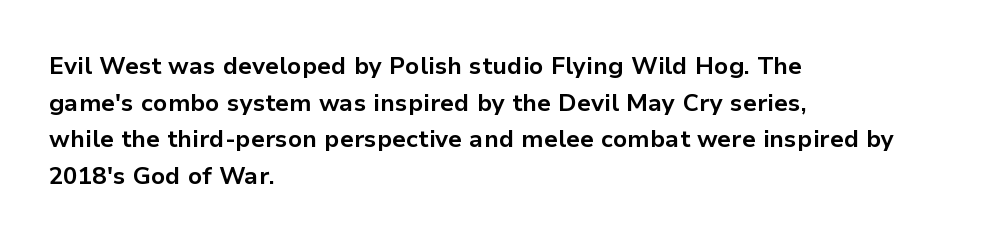
Q: Is the text bold? A: Yes.
Q: Is the text italic (slanted)? A: No, it is upright.
Q: Is the text underlined? A: No.
Q: How is the paragraph aligned? A: Left-aligned.
Q: Is the spacing between letters normal or unusually wide? A: Normal.
Q: Is the spacing between lines tight, normal or loose? A: Normal.
